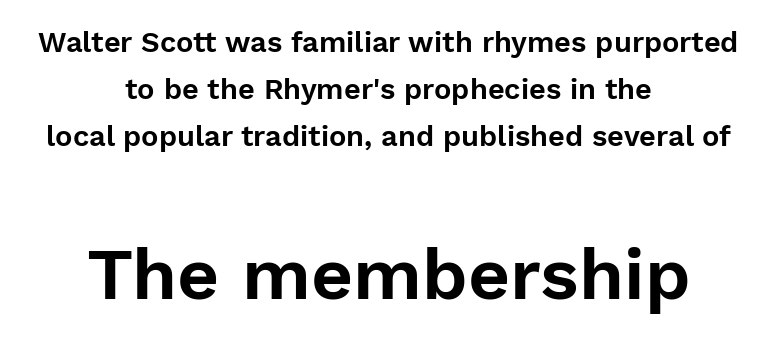
Q: Is the text italic (slanted)? A: No, it is upright.
Q: Is the typeface a serif or a sans-serif typeface? A: Sans-serif.
Q: Is the text underlined? A: No.
Q: How is the paragraph aligned? A: Centered.
Q: Is the spacing between letters normal or unusually wide? A: Normal.
Q: Is the spacing between lines tight, normal or loose? A: Normal.
Q: Which block of text is set in a larger size, the first (top) or the second (bottom)? A: The second (bottom) one.
Q: Width (condensed, normal, or wide)? A: Normal.
Q: Stroke contrast? A: Low.
Q: x-height? A: Medium.
Q: Monospaced? A: No.
